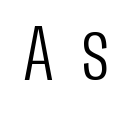
Q: Is the text bold? A: No.
Q: Is the text italic (slanted)? A: No, it is upright.
Q: Is the typeface a serif or a sans-serif typeface? A: Sans-serif.
Q: Is the text underlined? A: No.
Q: Is the spacing between letters normal or unusually wide? A: Unusually wide.
Q: Width (condensed, normal, or wide)? A: Condensed.
Q: Stroke contrast? A: Low.
Q: x-height? A: Large.
Q: Monospaced? A: No.
